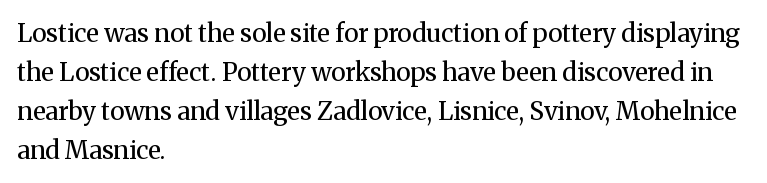
{"italic": "no", "bold": "no", "underline": "no", "align": "left", "line_spacing": "normal", "line_spacing_ratio": 1.56, "letter_spacing": "normal", "letter_spacing_em": 0.0, "glyph_px": 25}
